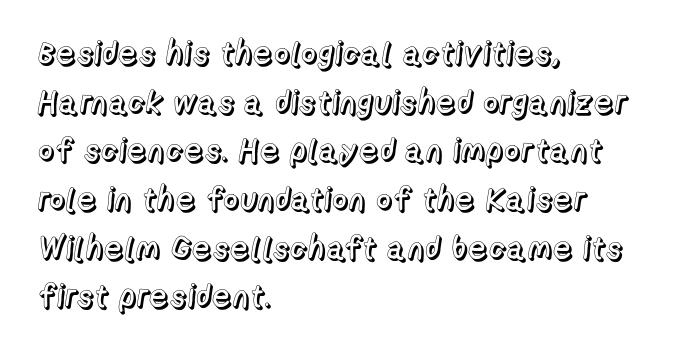
{"width": "normal", "x_height": "medium", "monospaced": "no", "underline": "no", "align": "left", "line_spacing": "normal", "line_spacing_ratio": 1.52, "letter_spacing": "normal", "letter_spacing_em": 0.0, "glyph_px": 32}
